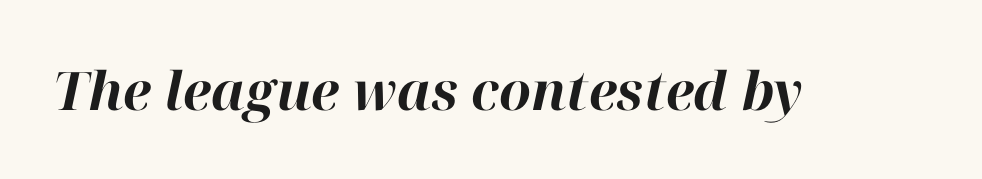
{"italic": "yes", "lean": "right", "slant_degrees": 12, "bold": "yes", "weight": "bold", "width": "normal", "stroke_contrast": "high", "x_height": "medium", "monospaced": "no", "underline": "no", "letter_spacing": "normal", "letter_spacing_em": 0.0, "glyph_px": 53}
